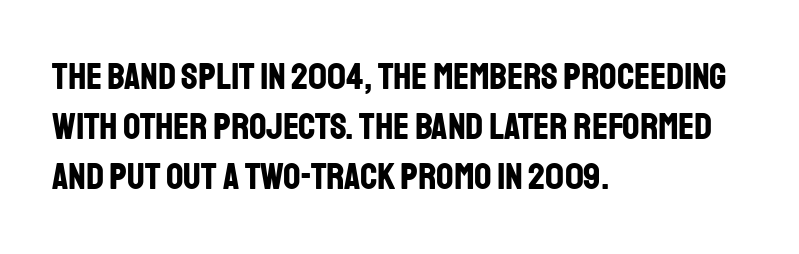
{"serif": "no", "italic": "no", "bold": "yes", "weight": "bold", "width": "condensed", "stroke_contrast": "low", "x_height": "large", "monospaced": "no", "underline": "no", "align": "left", "line_spacing": "normal", "line_spacing_ratio": 1.32, "letter_spacing": "normal", "letter_spacing_em": 0.0, "glyph_px": 38}
